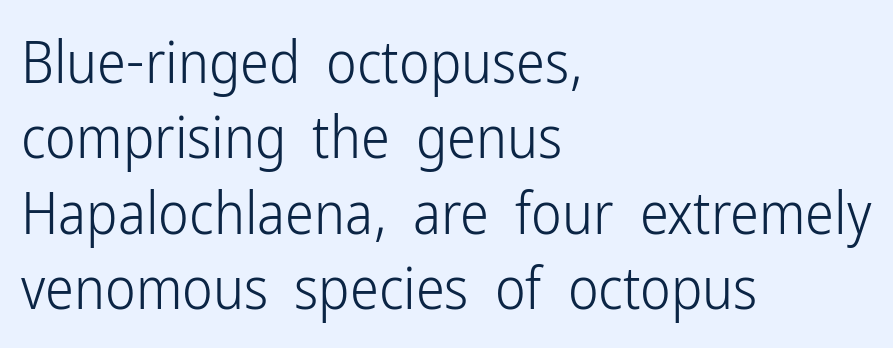
Q: Is the text bold? A: No.
Q: Is the text italic (slanted)? A: No, it is upright.
Q: Is the typeface a serif or a sans-serif typeface? A: Sans-serif.
Q: Is the text underlined? A: No.
Q: How is the paragraph aligned? A: Left-aligned.
Q: Is the spacing between letters normal or unusually wide? A: Normal.
Q: Is the spacing between lines tight, normal or loose? A: Normal.
Q: Width (condensed, normal, or wide)? A: Condensed.
Q: Stroke contrast? A: Low.
Q: x-height? A: Medium.
Q: Monospaced? A: No.
